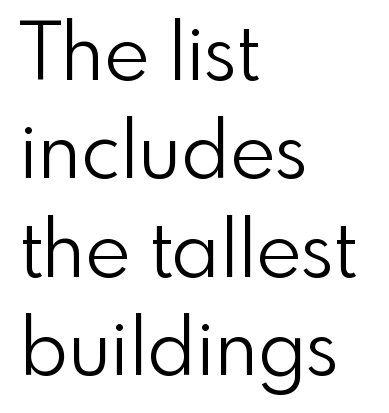
{"serif": "no", "italic": "no", "bold": "no", "weight": "light", "width": "normal", "stroke_contrast": "low", "x_height": "small", "monospaced": "no", "underline": "no", "align": "left", "line_spacing": "normal", "line_spacing_ratio": 1.26, "letter_spacing": "normal", "letter_spacing_em": 0.0, "glyph_px": 78}
